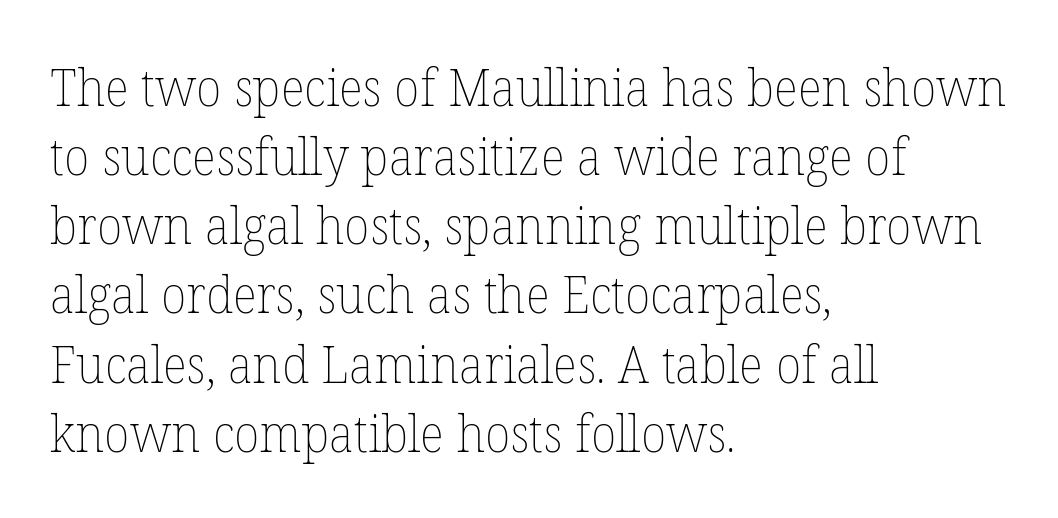
{"italic": "no", "bold": "no", "weight": "thin", "width": "normal", "stroke_contrast": "low", "x_height": "medium", "monospaced": "no", "underline": "no", "align": "left", "line_spacing": "normal", "line_spacing_ratio": 1.33, "letter_spacing": "normal", "letter_spacing_em": 0.0, "glyph_px": 52}
